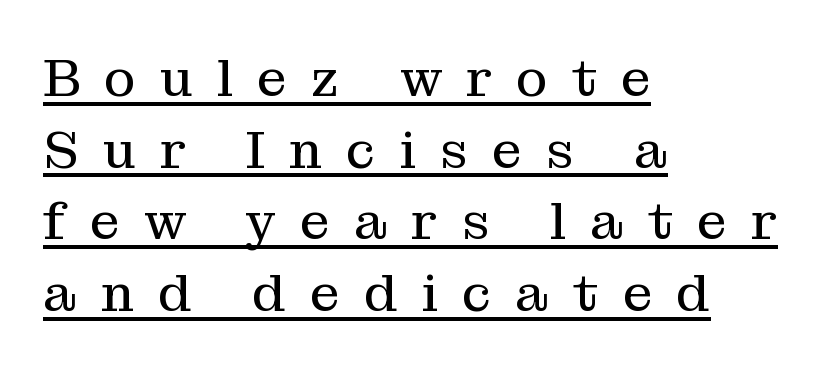
{"serif": "yes", "italic": "no", "bold": "no", "weight": "regular", "width": "normal", "stroke_contrast": "medium", "x_height": "medium", "monospaced": "no", "underline": "yes", "align": "left", "line_spacing": "normal", "line_spacing_ratio": 1.35, "letter_spacing": "wide", "letter_spacing_em": 0.46, "glyph_px": 53}
